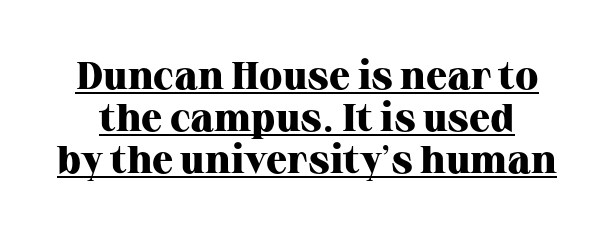
{"serif": "yes", "italic": "no", "bold": "yes", "weight": "heavy", "width": "normal", "stroke_contrast": "high", "x_height": "medium", "monospaced": "no", "underline": "yes", "line_spacing": "tight", "line_spacing_ratio": 1.08, "letter_spacing": "normal", "letter_spacing_em": 0.0, "glyph_px": 39}
